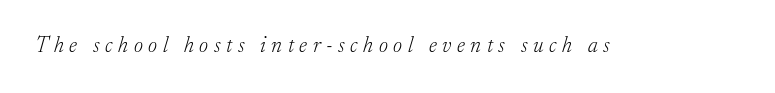
Q: Is the text bold? A: No.
Q: Is the text italic (slanted)? A: Yes, it leans right by about 17 degrees.
Q: Is the text underlined? A: No.
Q: Is the spacing between letters normal or unusually wide? A: Unusually wide.
